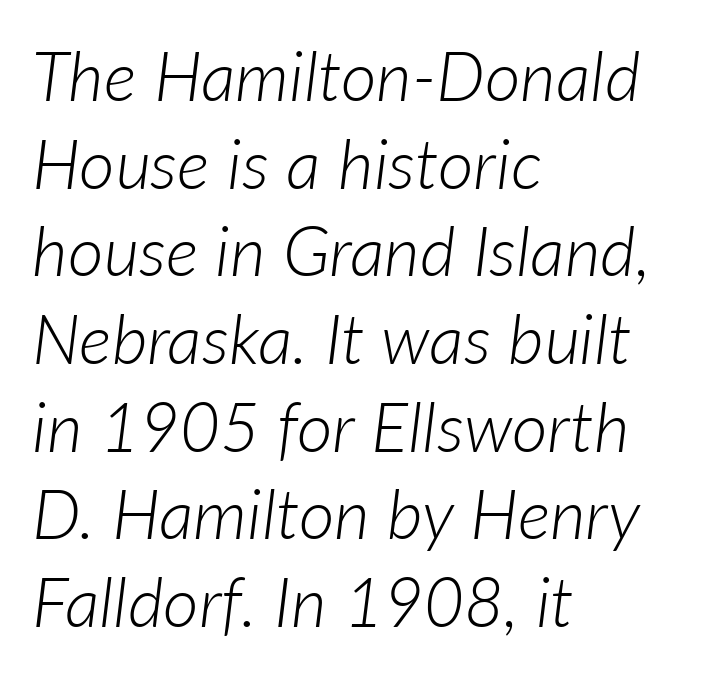
{"italic": "yes", "lean": "right", "slant_degrees": 7, "bold": "no", "weight": "light", "width": "normal", "stroke_contrast": "low", "x_height": "medium", "monospaced": "no", "underline": "no", "align": "left", "line_spacing": "normal", "line_spacing_ratio": 1.27, "letter_spacing": "normal", "letter_spacing_em": 0.0, "glyph_px": 69}
